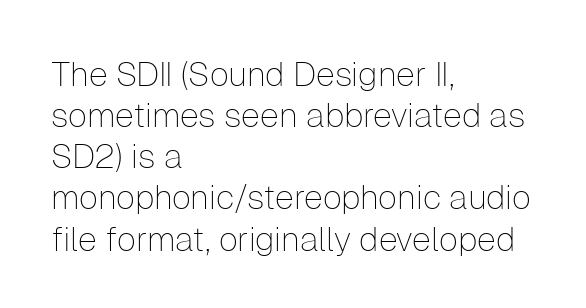
Q: Is the text bold? A: No.
Q: Is the text italic (slanted)? A: No, it is upright.
Q: Is the typeface a serif or a sans-serif typeface? A: Sans-serif.
Q: Is the text underlined? A: No.
Q: How is the paragraph aligned? A: Left-aligned.
Q: Is the spacing between letters normal or unusually wide? A: Normal.
Q: Width (condensed, normal, or wide)? A: Normal.
Q: Stroke contrast? A: Low.
Q: x-height? A: Medium.
Q: Monospaced? A: No.
